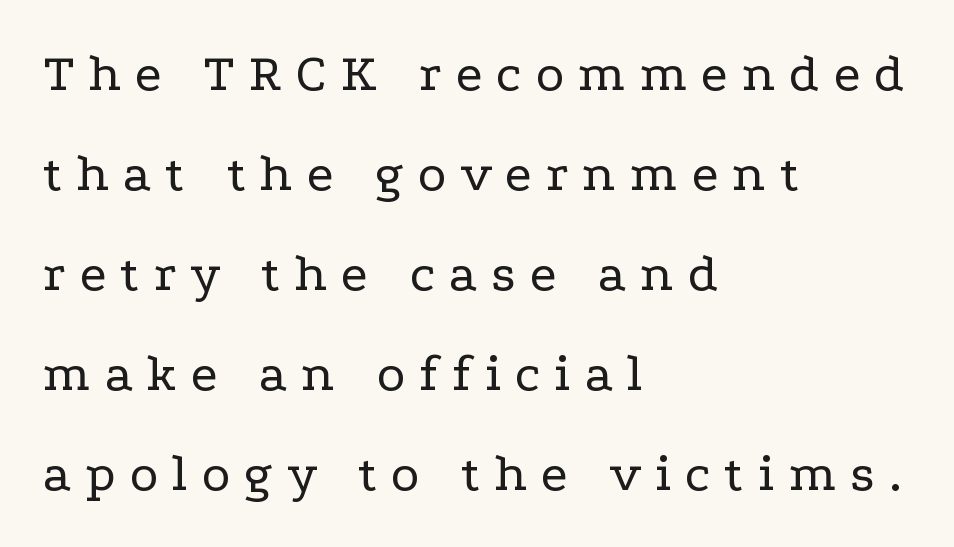
{"serif": "yes", "italic": "no", "bold": "no", "weight": "regular", "width": "wide", "stroke_contrast": "low", "x_height": "medium", "monospaced": "no", "underline": "no", "align": "left", "line_spacing_ratio": 1.85, "letter_spacing": "wide", "letter_spacing_em": 0.26, "glyph_px": 54}
